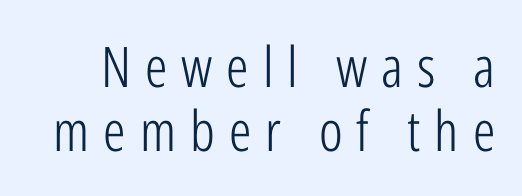
The image shows 56 px light, condensed sans-serif type, upright; set tight line spacing (1.15x), unusually wide letter spacing (+0.25 em), not underlined; low stroke contrast and a medium x-height.
